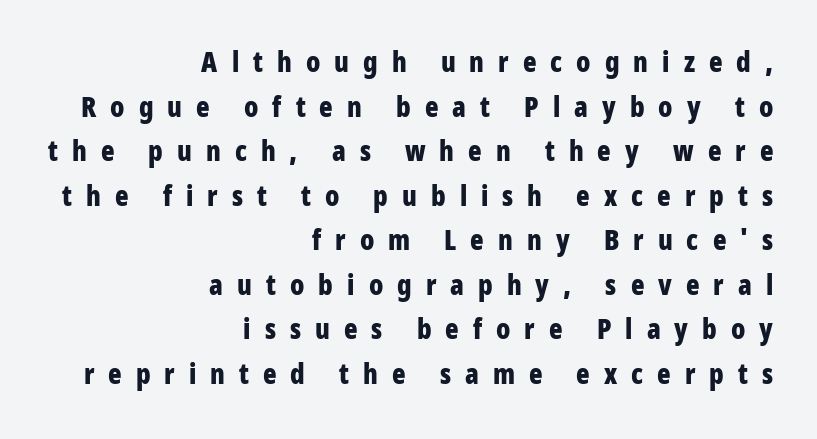
Horizontal alignment here is rightward, an uncommon choice for prose. The letters advance in unequal steps, a hallmark of proportional type. How are the letters spaced? Widely, with obvious added tracking. Baseline-to-baseline distance is the conventional proportion of letter height. Ascenders rise straight up at ninety degrees.
